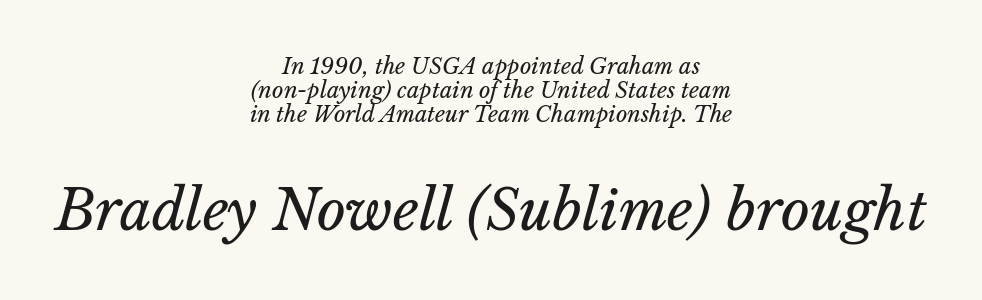
Q: Is the text bold? A: No.
Q: Is the text italic (slanted)? A: Yes, it leans right by about 14 degrees.
Q: Is the text underlined? A: No.
Q: How is the paragraph aligned? A: Centered.
Q: Is the spacing between letters normal or unusually wide? A: Normal.
Q: Is the spacing between lines tight, normal or loose? A: Tight.
Q: Which block of text is set in a larger size, the first (top) or the second (bottom)? A: The second (bottom) one.
Q: Width (condensed, normal, or wide)? A: Normal.
Q: Stroke contrast? A: Low.
Q: x-height? A: Medium.
Q: Monospaced? A: No.
